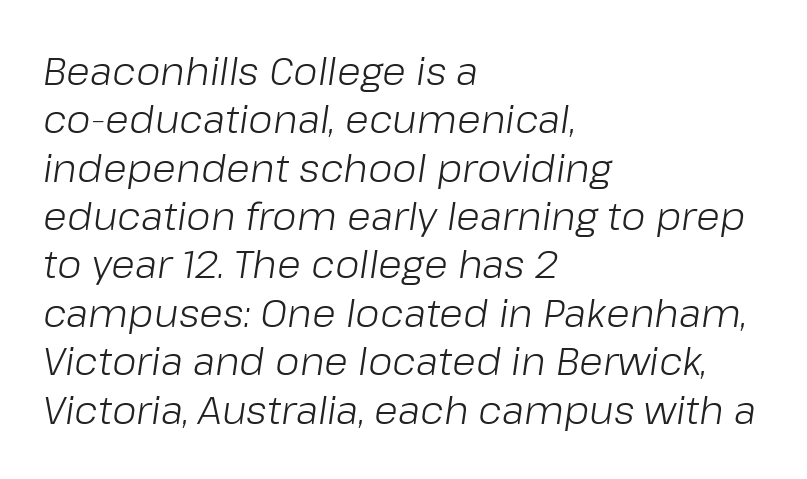
{"italic": "yes", "lean": "right", "slant_degrees": 8, "bold": "no", "weight": "light", "width": "normal", "stroke_contrast": "low", "x_height": "medium", "monospaced": "no", "underline": "no", "align": "left", "line_spacing_ratio": 1.24, "letter_spacing": "normal", "letter_spacing_em": 0.0, "glyph_px": 39}
